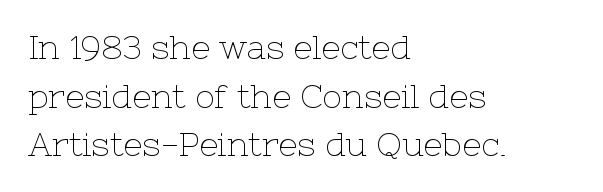
Q: Is the text bold? A: No.
Q: Is the text italic (slanted)? A: No, it is upright.
Q: Is the typeface a serif or a sans-serif typeface? A: Serif.
Q: Is the text underlined? A: No.
Q: How is the paragraph aligned? A: Left-aligned.
Q: Is the spacing between letters normal or unusually wide? A: Normal.
Q: Is the spacing between lines tight, normal or loose? A: Normal.
Q: Width (condensed, normal, or wide)? A: Normal.
Q: Stroke contrast? A: Low.
Q: x-height? A: Medium.
Q: Monospaced? A: No.
